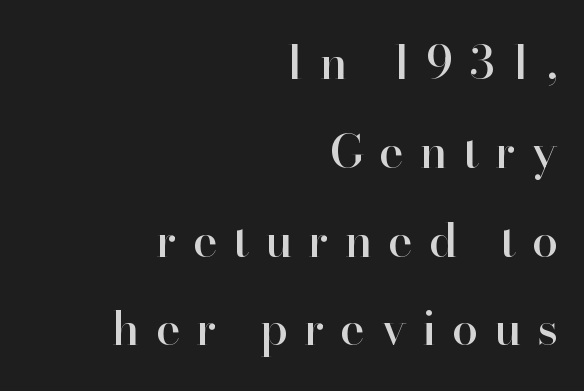
{"serif": "yes", "italic": "no", "width": "normal", "stroke_contrast": "high", "x_height": "small", "monospaced": "no", "underline": "no", "align": "right", "line_spacing_ratio": 1.89, "letter_spacing": "wide", "letter_spacing_em": 0.33, "glyph_px": 47}
